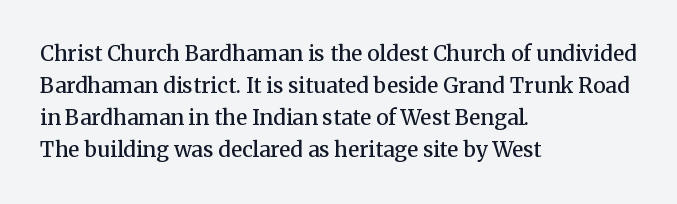
Q: Is the text bold? A: Semi-bold.
Q: Is the text italic (slanted)? A: No, it is upright.
Q: Is the text underlined? A: No.
Q: How is the paragraph aligned? A: Left-aligned.
Q: Is the spacing between letters normal or unusually wide? A: Normal.
Q: Is the spacing between lines tight, normal or loose? A: Normal.
